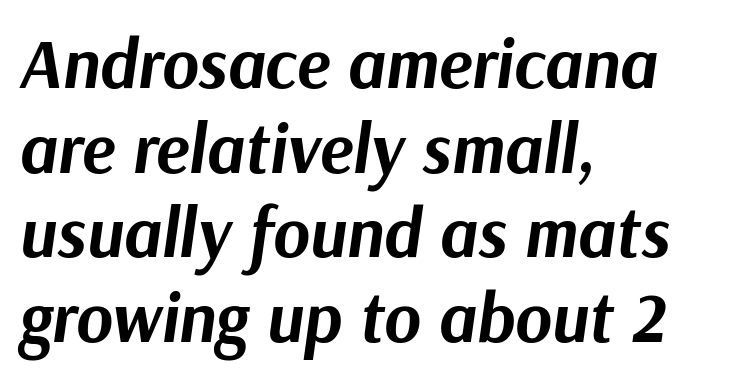
{"italic": "yes", "lean": "right", "slant_degrees": 9, "bold": "yes", "weight": "bold", "width": "normal", "stroke_contrast": "medium", "x_height": "medium", "monospaced": "no", "underline": "no", "align": "left", "line_spacing_ratio": 1.21, "letter_spacing": "normal", "letter_spacing_em": 0.0, "glyph_px": 70}
